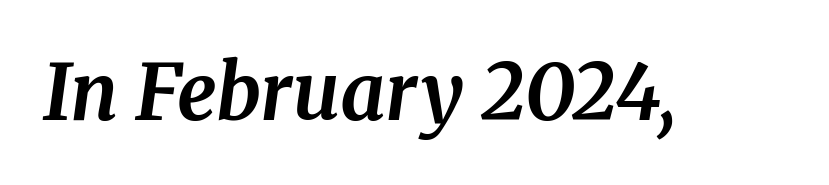
Q: Is the text bold? A: Yes.
Q: Is the text italic (slanted)? A: Yes, it leans right by about 8 degrees.
Q: Is the typeface a serif or a sans-serif typeface? A: Serif.
Q: Is the text underlined? A: No.
Q: Is the spacing between letters normal or unusually wide? A: Normal.
Q: Width (condensed, normal, or wide)? A: Normal.
Q: Stroke contrast? A: Medium.
Q: x-height? A: Medium.
Q: Monospaced? A: No.
